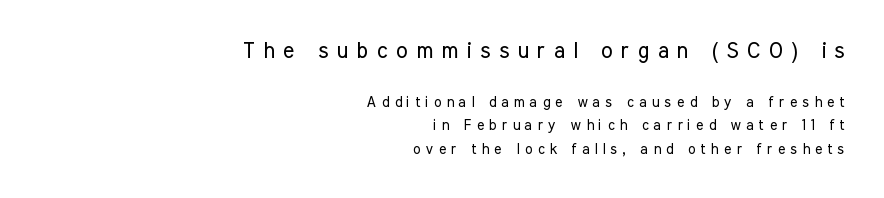
{"italic": "no", "bold": "no", "underline": "no", "align": "right", "line_spacing": "normal", "line_spacing_ratio": 1.69, "letter_spacing": "wide", "letter_spacing_em": 0.38, "larger_block": "first", "size_ratio": 1.57, "glyph_px": 22}
